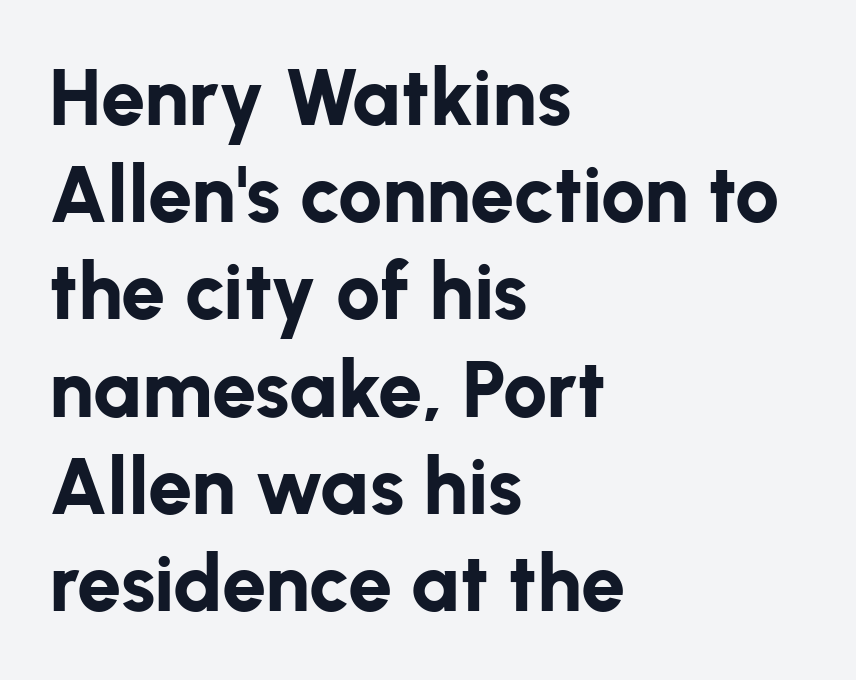
Q: Is the text bold? A: Yes.
Q: Is the text italic (slanted)? A: No, it is upright.
Q: Is the typeface a serif or a sans-serif typeface? A: Sans-serif.
Q: Is the text underlined? A: No.
Q: How is the paragraph aligned? A: Left-aligned.
Q: Is the spacing between letters normal or unusually wide? A: Normal.
Q: Width (condensed, normal, or wide)? A: Normal.
Q: Stroke contrast? A: Low.
Q: x-height? A: Medium.
Q: Monospaced? A: No.
